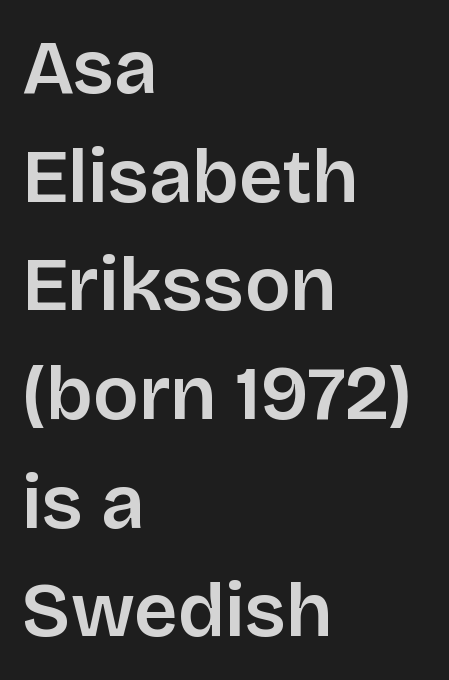
{"serif": "no", "italic": "no", "width": "normal", "stroke_contrast": "low", "x_height": "large", "monospaced": "no", "underline": "no", "align": "left", "line_spacing": "normal", "line_spacing_ratio": 1.43, "letter_spacing": "normal", "letter_spacing_em": 0.0, "glyph_px": 76}
